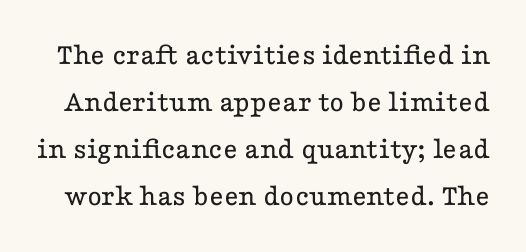
Q: Is the text bold? A: No.
Q: Is the text italic (slanted)? A: No, it is upright.
Q: Is the typeface a serif or a sans-serif typeface? A: Serif.
Q: Is the text underlined? A: No.
Q: Is the spacing between letters normal or unusually wide? A: Normal.
Q: Is the spacing between lines tight, normal or loose? A: Normal.
Q: Width (condensed, normal, or wide)? A: Wide.
Q: Stroke contrast? A: Low.
Q: x-height? A: Medium.
Q: Monospaced? A: No.
